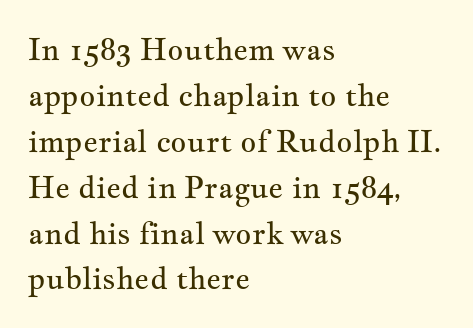
The image shows 31 px regular-weight, wide serif type, upright; set left-aligned, normal line spacing (1.48x), normal letter spacing, not underlined; medium stroke contrast and a small x-height.
